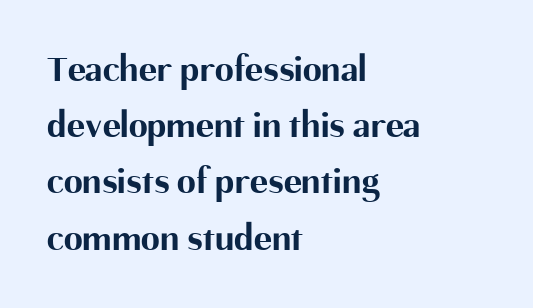
The specimen reads as upright at a glance. Does the weight exceed regular? Yes, all the way to bold. Glyph-to-glyph distance matches everyday printed text. The passage shown is typed in a proportional face where columns would drift.
